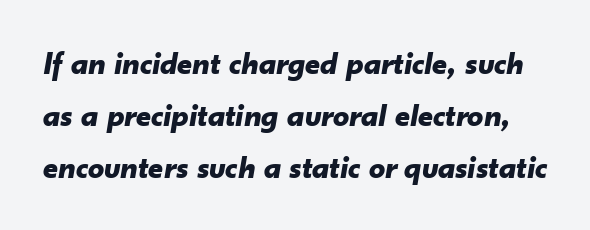
The letterforms sit shoulder to shoulder at normal distance. Proportional: the letters do not fall into vertical columns. Stroke thickness is high; the sample reads as a true bold. Check under the words: just untouched page. If you measured baseline to baseline, you'd find a middling distance. Italic? Definitely — the glyphs are oblique.
